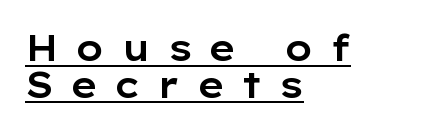
Descenders here cross a horizontal rule under the line. The font's upright variant was chosen for this text. Horizontally, the lines are justified to the leading edge only. Looks like regular typesetting: each glyph gets only the width it needs. Note: no serifs on the glyphs.
